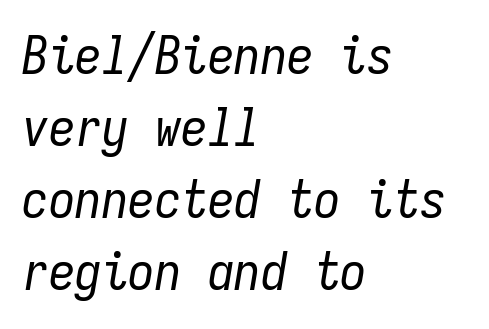
The letters are slanted; this is an italic face. The specimen omits any rule beneath the text block's lines. Visually the block forms a straight wall on the left and a jagged coastline on the right. The letters march in equal steps, a hallmark of fixed-pitch type.
